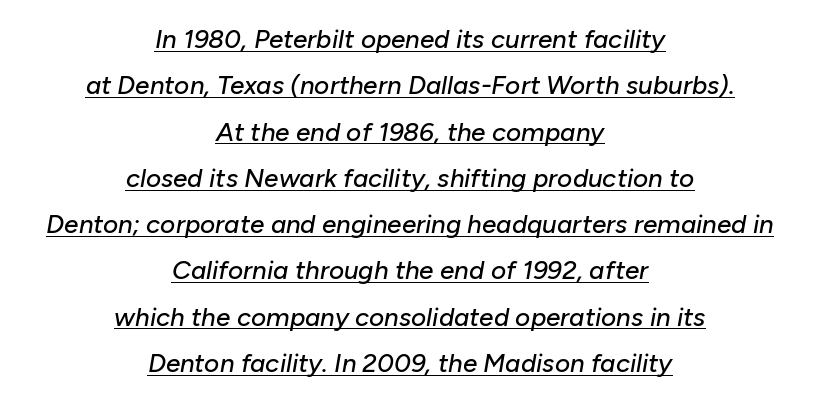
Nothing unusual about the tracking: characters are spaced as the font intends. Every word sits above its own underline. Horizontal alignment here is central, giving a formal, balanced look. Quick note: italic.
